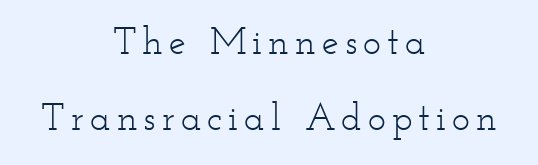
The typeface chosen for these lines features serifs. The cut favours lightness, reaching ordinary text weight at its darkest. Neither beginnings nor endings align; midpoints do. The string is rendered with underlining switched off.
